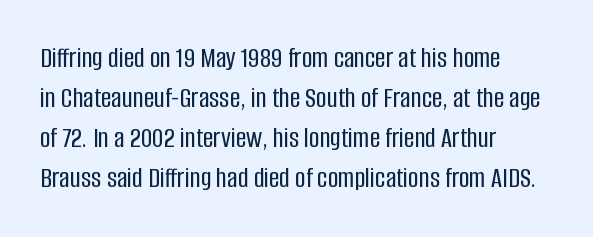
{"serif": "no", "italic": "no", "width": "condensed", "stroke_contrast": "low", "x_height": "large", "monospaced": "no", "underline": "no", "align": "left", "line_spacing": "normal", "line_spacing_ratio": 1.38, "letter_spacing": "normal", "letter_spacing_em": 0.0, "glyph_px": 29}
